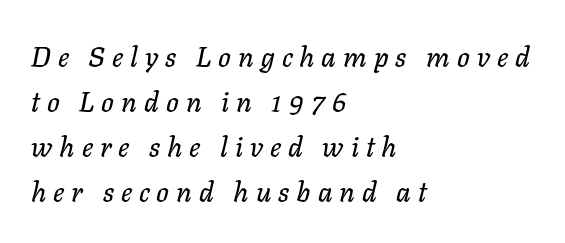
{"italic": "yes", "lean": "right", "slant_degrees": 11, "width": "normal", "stroke_contrast": "low", "x_height": "medium", "monospaced": "no", "underline": "no", "align": "left", "line_spacing": "normal", "line_spacing_ratio": 1.61, "letter_spacing": "wide", "letter_spacing_em": 0.25, "glyph_px": 28}
